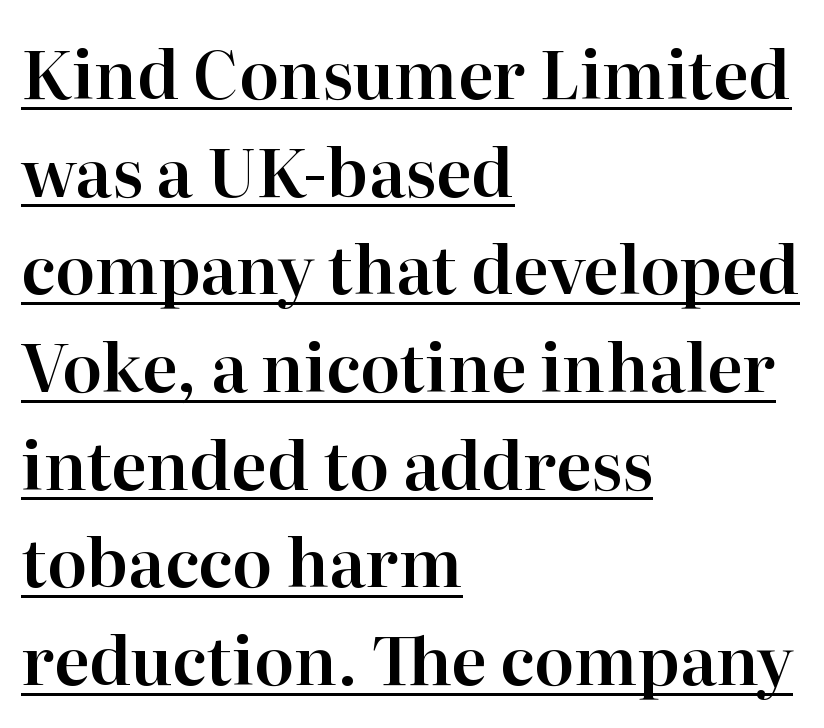
Tall strokes in this sample are plumb rather than angled. The lettering is marked with a stroke running underneath it. Leftover space on each line is placed entirely after the last word. Spacing verdict: proportional, widths tailored to each character. Baseline-to-baseline distance is the conventional proportion of letter height. You could call the tracking neutral — neither tight nor loose.
